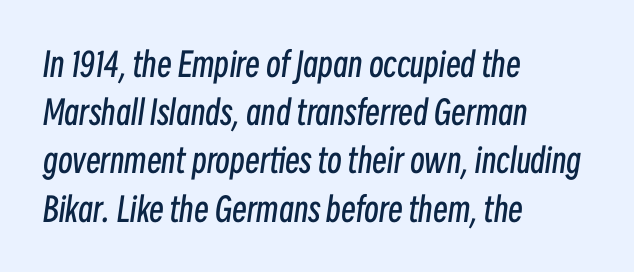
The image shows 33 px regular-weight, condensed type, italic (leaning right); set left-aligned, normal line spacing (1.46x), normal letter spacing, not underlined; low stroke contrast and a medium x-height.
